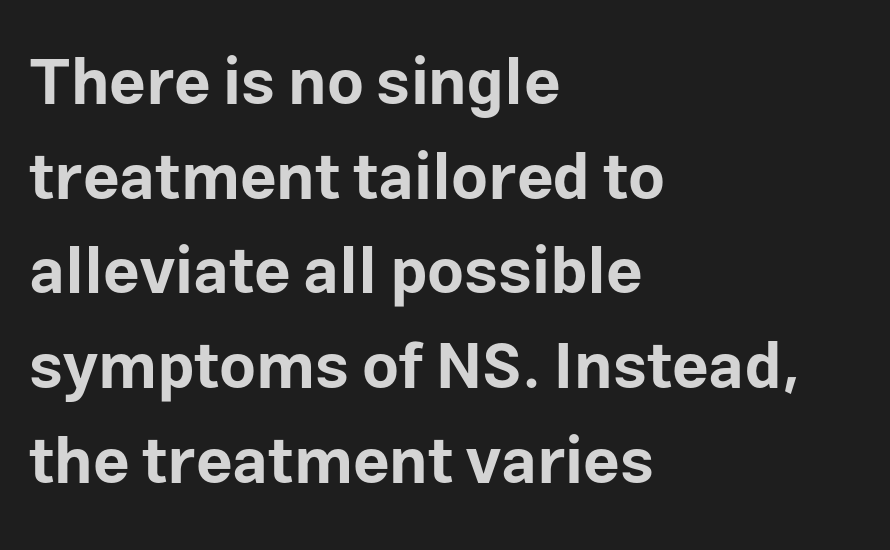
The image shows 64 px bold sans-serif type, upright; set left-aligned, normal line spacing (1.48x), normal letter spacing, not underlined; low stroke contrast and a medium x-height.
